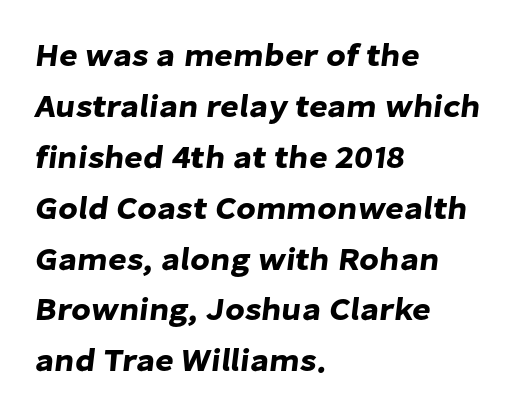
These lines are rendered in a variable-pitch font. Alignment: flush left. Leading: standard. To sum up the face: it is a sans, with no serifs. Inter-character spacing is left at the font's built-in metrics.
